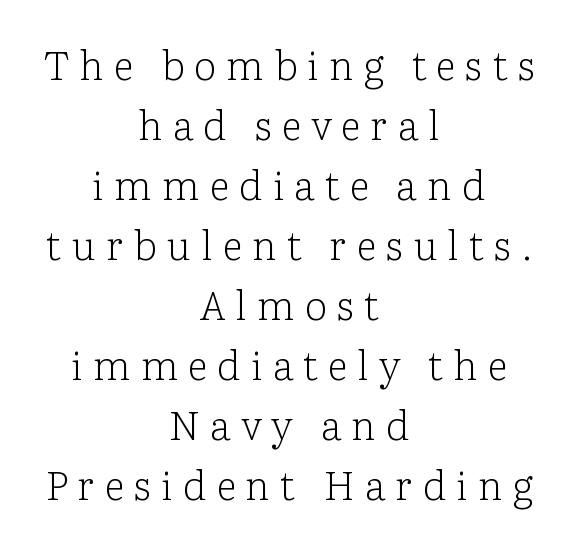
The typeface has the unassuming heft of standard copy or less. The designer went with a serif here, giving each stem small feet. In terms of posture, this sample is upright. The line texture is sparse and dotted thanks to wide tracking. The lines sit at an ordinary, default distance from one another. Neither beginnings nor endings align; midpoints do.
